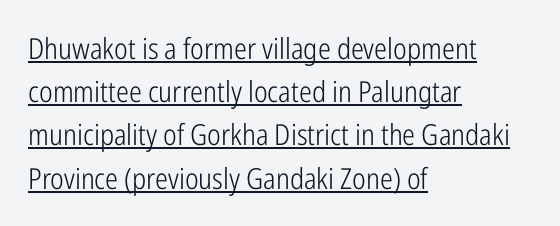
Q: Is the text bold? A: No.
Q: Is the text italic (slanted)? A: No, it is upright.
Q: Is the typeface a serif or a sans-serif typeface? A: Sans-serif.
Q: Is the text underlined? A: Yes.
Q: How is the paragraph aligned? A: Left-aligned.
Q: Is the spacing between letters normal or unusually wide? A: Normal.
Q: Is the spacing between lines tight, normal or loose? A: Normal.
Q: Width (condensed, normal, or wide)? A: Condensed.
Q: Stroke contrast? A: Low.
Q: x-height? A: Medium.
Q: Monospaced? A: No.
